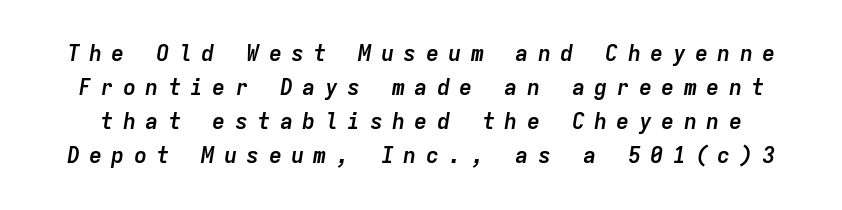
The typography opts for an oblique posture over an upright one. The block of text has a typical density, with ordinary space between rows. You'd pick this weight for a headline — it's a proper bold. Beneath every word, the page is bare. Spacing between characters has been opened up far beyond the box default.
